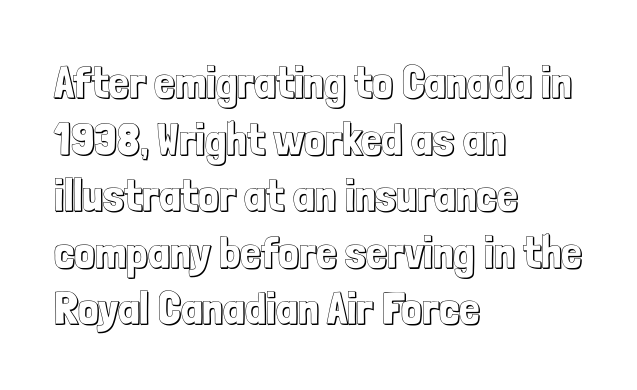
Q: Is the text italic (slanted)? A: No, it is upright.
Q: Is the text underlined? A: No.
Q: How is the paragraph aligned? A: Left-aligned.
Q: Is the spacing between letters normal or unusually wide? A: Normal.
Q: Width (condensed, normal, or wide)? A: Condensed.
Q: x-height? A: Medium.
Q: Monospaced? A: No.
